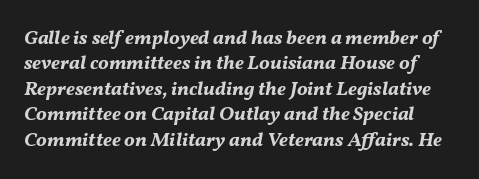
The image shows 20 px bold type, italic (leaning right); set normal line spacing (1.27x), normal letter spacing, not underlined.
